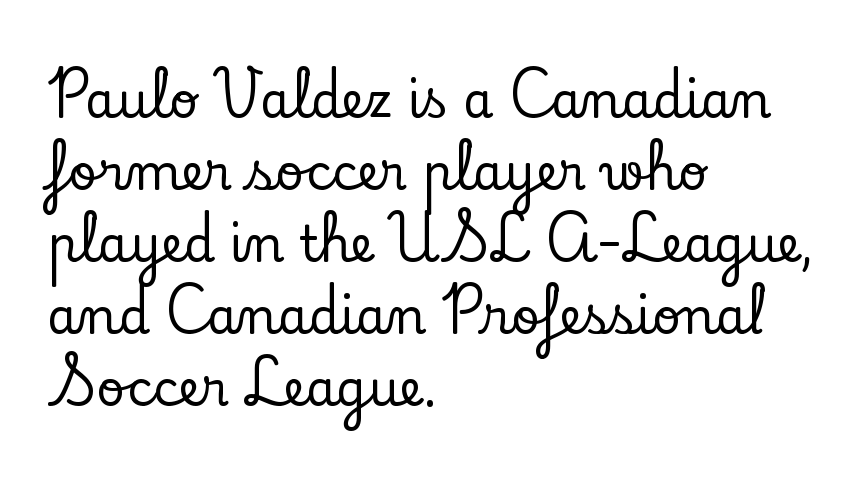
The image shows 49 px serif type, upright; set left-aligned, normal line spacing (1.47x), normal letter spacing, not underlined; low stroke contrast and a small x-height.
